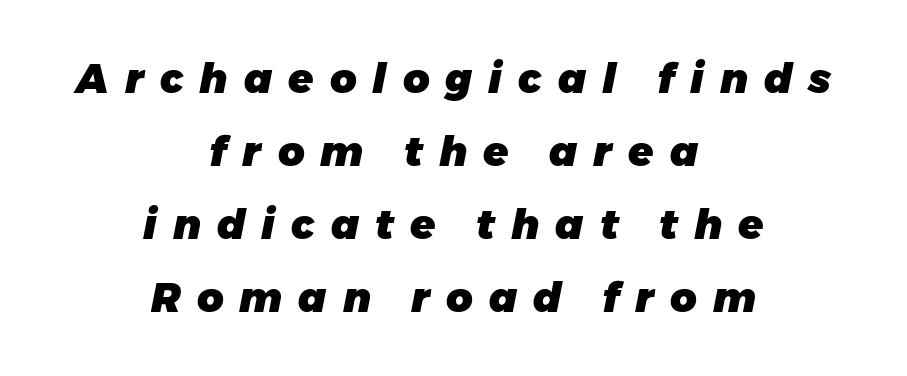
Students, this is bold: see how much ink each stroke carries. The whitespace from short lines is split evenly between both sides. Just letters on the line, the space beneath them empty. Characters are canted at an angle relative to the baseline's perpendicular. A typesetter would call this proportional, since set widths differ per character.
